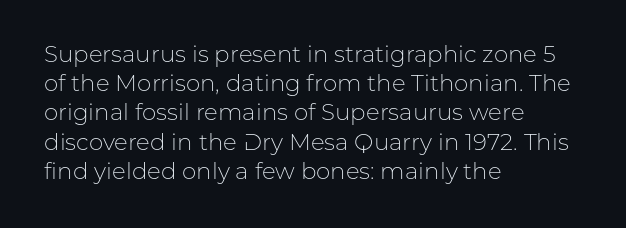
{"italic": "no", "bold": "no", "underline": "no", "align": "left", "line_spacing": "normal", "line_spacing_ratio": 1.27, "letter_spacing": "normal", "letter_spacing_em": 0.0, "glyph_px": 23}
